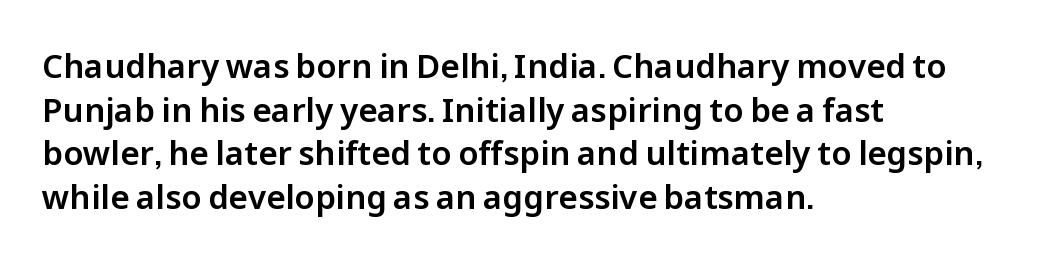
The passage shown is typed in a proportional face where columns would drift. Evenly set lines give the paragraph a standard silhouette. Where is the straight margin? On the left. This rendering features lettering with no underline. Posture: straight, roman, zero tilt.
